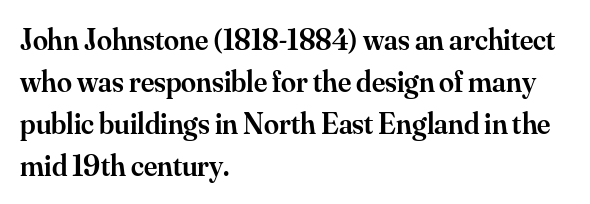
Each word holds together tightly as a unit, with standard inter-letter gaps. Baseline-to-baseline distance is the conventional proportion of letter height. Leftover space on each line is placed entirely after the last word. The face used here is proportionally spaced, like ordinary book or web type.
